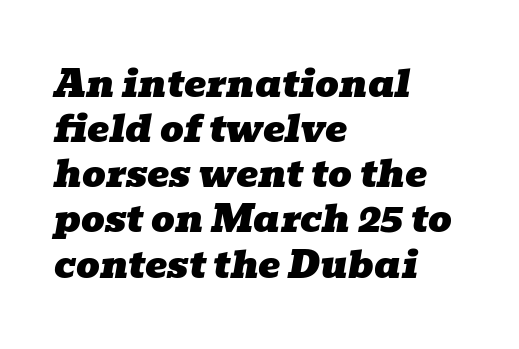
The image shows 37 px wide serif type, italic (leaning right); set left-aligned, line spacing 1.22x, normal letter spacing, not underlined; low stroke contrast and a medium x-height.
